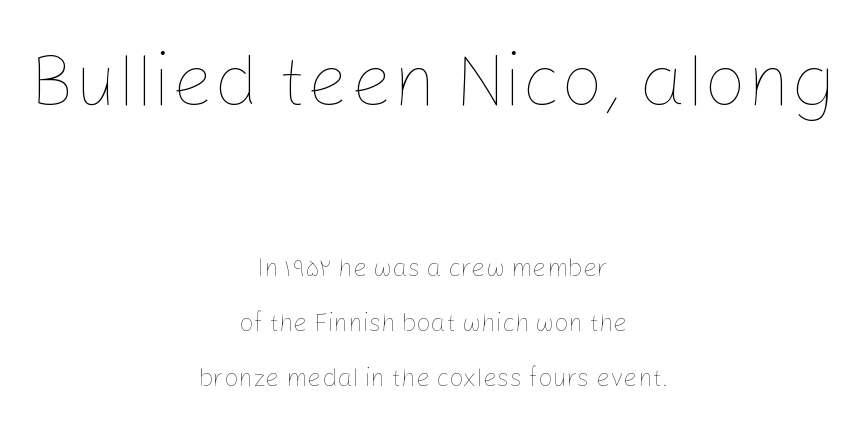
{"italic": "no", "bold": "no", "weight": "thin", "width": "normal", "stroke_contrast": "low", "x_height": "medium", "monospaced": "no", "underline": "no", "align": "center", "line_spacing": "loose", "line_spacing_ratio": 2.2, "letter_spacing": "normal", "letter_spacing_em": 0.0, "larger_block": "first", "size_ratio": 3.0, "glyph_px": 75}
